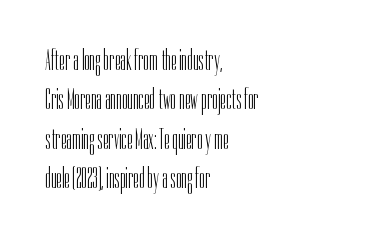
The image shows 29 px light, condensed sans-serif type, upright; set left-aligned, normal line spacing (1.36x), normal letter spacing, not underlined; low stroke contrast and a medium x-height.
